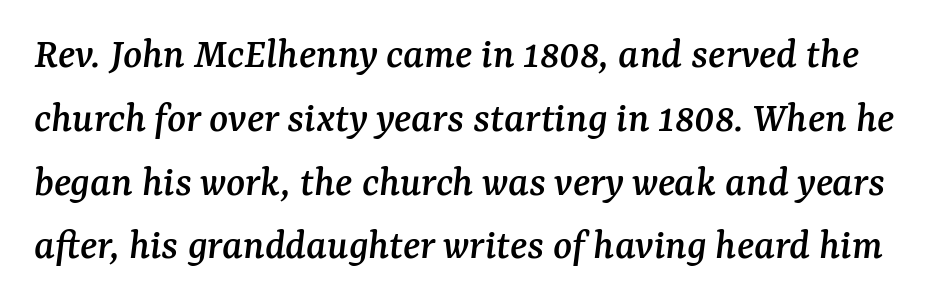
The image shows 44 px serif type, italic (leaning right); set normal line spacing (1.45x), normal letter spacing, not underlined; medium stroke contrast and a medium x-height.
